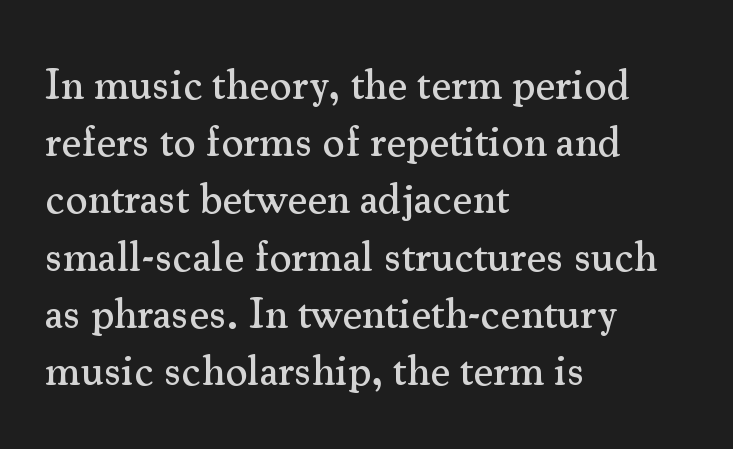
The image shows 43 px serif type, upright; set left-aligned, normal line spacing (1.33x), normal letter spacing, not underlined; medium stroke contrast and a small x-height.
